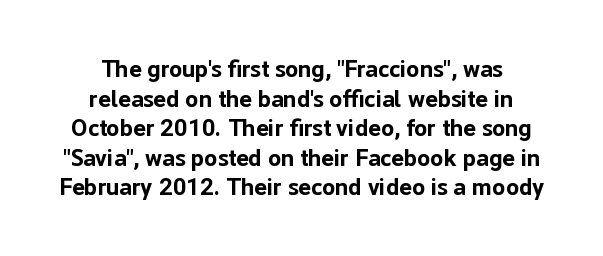
{"italic": "no", "bold": "yes", "underline": "no", "line_spacing_ratio": 1.23, "letter_spacing": "normal", "letter_spacing_em": 0.0, "glyph_px": 24}
